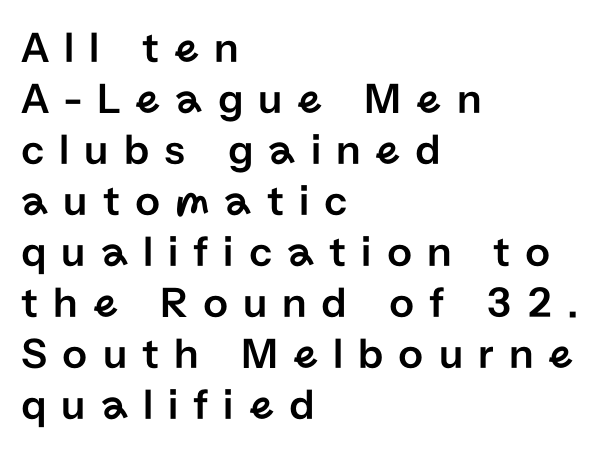
{"serif": "no", "italic": "no", "width": "normal", "stroke_contrast": "low", "x_height": "medium", "monospaced": "no", "underline": "no", "align": "left", "line_spacing_ratio": 1.16, "letter_spacing": "wide", "letter_spacing_em": 0.34, "glyph_px": 44}
